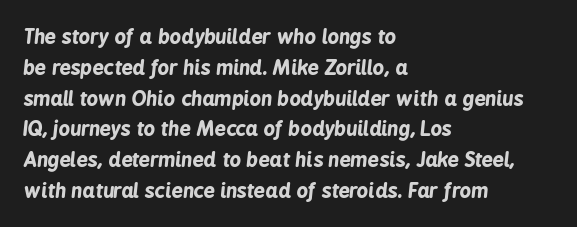
The image shows 20 px bold type, italic (leaning right); set left-aligned, normal line spacing (1.54x), normal letter spacing, not underlined.
